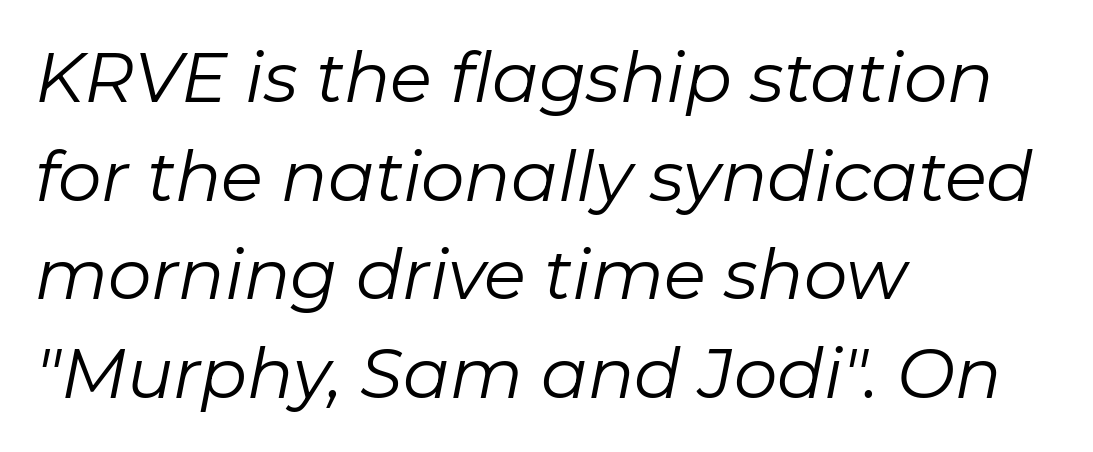
{"italic": "yes", "lean": "right", "slant_degrees": 11, "bold": "no", "weight": "regular", "width": "normal", "stroke_contrast": "low", "x_height": "medium", "monospaced": "no", "underline": "no", "align": "left", "line_spacing": "normal", "line_spacing_ratio": 1.43, "letter_spacing": "normal", "letter_spacing_em": 0.0, "glyph_px": 69}
